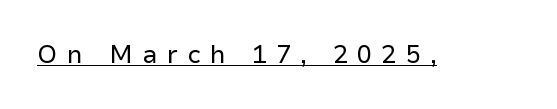
Q: Is the text bold? A: No.
Q: Is the text italic (slanted)? A: No, it is upright.
Q: Is the text underlined? A: Yes.
Q: Is the spacing between letters normal or unusually wide? A: Unusually wide.
